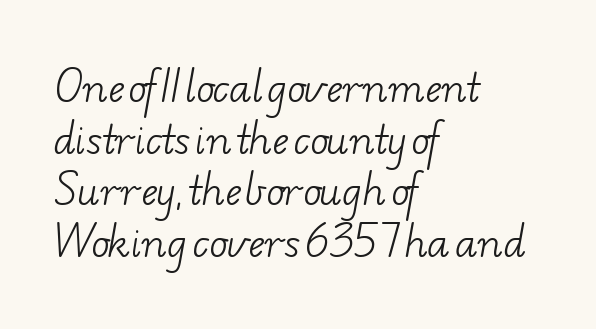
If you measured baseline to baseline, you'd find a middling distance. Each letter keeps its own natural width here, so spacing adapts to shape. Stems here are at most as thick as an everyday book face. Observe the serifs anchoring each vertical stroke in this sample.
